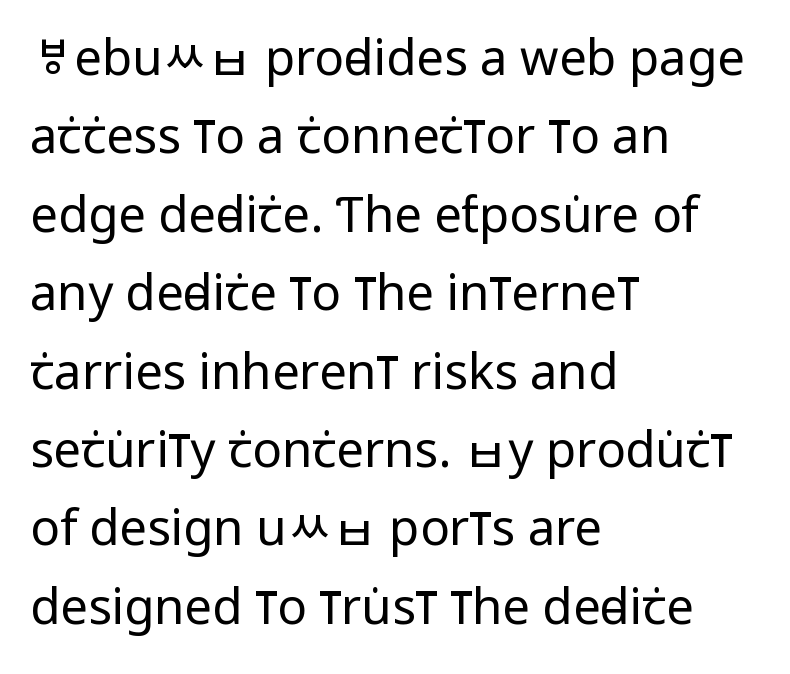
{"serif": "no", "italic": "no", "bold": "no", "weight": "regular", "width": "condensed", "stroke_contrast": "low", "x_height": "large", "monospaced": "no", "underline": "no", "align": "left", "line_spacing": "normal", "line_spacing_ratio": 1.6, "letter_spacing": "normal", "letter_spacing_em": 0.0, "glyph_px": 49}
